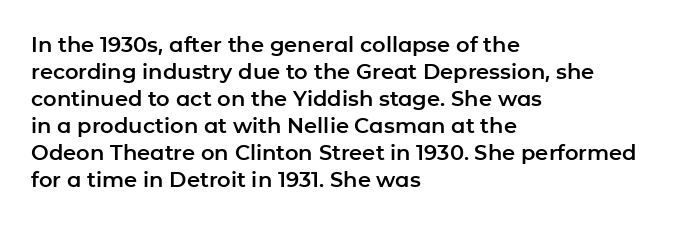
The image shows 21 px text type, upright; set left-aligned, normal line spacing (1.29x), normal letter spacing, not underlined.
